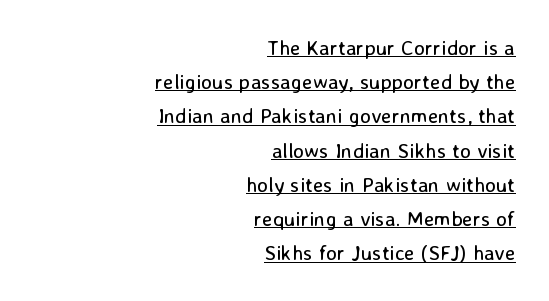
{"italic": "no", "bold": "no", "underline": "yes", "align": "right", "line_spacing": "normal", "line_spacing_ratio": 1.63, "letter_spacing": "normal", "letter_spacing_em": 0.0, "glyph_px": 21}
